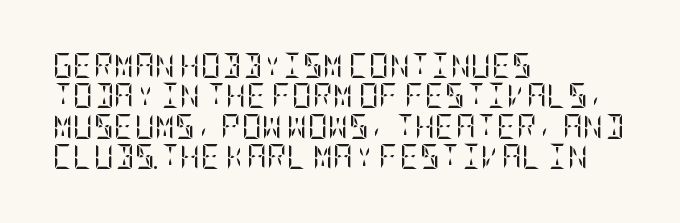
Nope, not italic — everything's standing straight. Only glyphs here, with clear space below each row. Leftover space on each line is placed entirely after the last word. The gaps between neighbouring characters are ordinary and unremarkable. A light-to-regular cut is what we see here.
